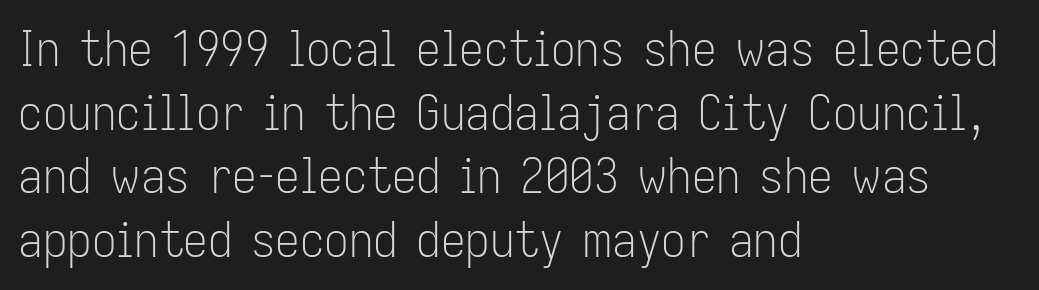
These lines were composed using upright roman letters. The horizontal fit of the characters is conventional and even. Grotesque or geometric, the face here clearly has no serifs. Proportional: the letters do not fall into vertical columns. Stroke mass is kept to a normal reading level or below.
